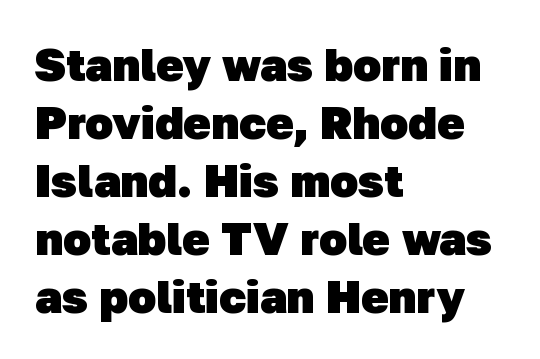
{"serif": "no", "bold": "yes", "weight": "heavy", "width": "normal", "stroke_contrast": "low", "x_height": "medium", "monospaced": "no", "underline": "no", "align": "left", "line_spacing": "normal", "line_spacing_ratio": 1.26, "letter_spacing": "normal", "letter_spacing_em": 0.0, "glyph_px": 46}
